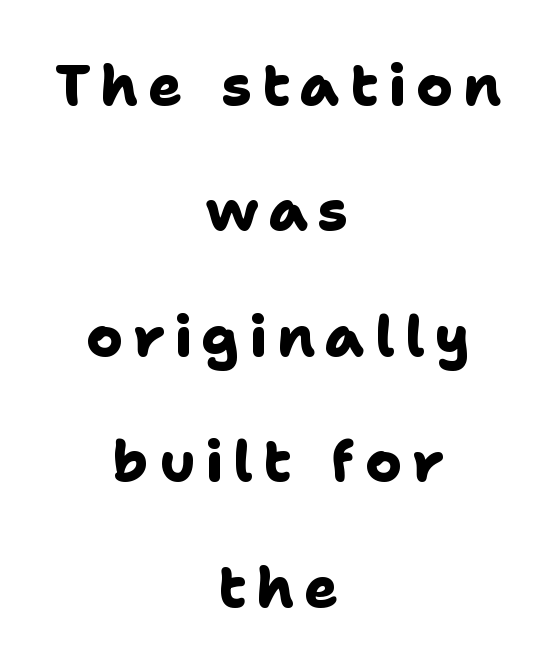
Q: Is the text bold? A: Yes.
Q: Is the typeface a serif or a sans-serif typeface? A: Sans-serif.
Q: Is the text underlined? A: No.
Q: How is the paragraph aligned? A: Centered.
Q: Is the spacing between lines tight, normal or loose? A: Loose.
Q: Width (condensed, normal, or wide)? A: Normal.
Q: Stroke contrast? A: Low.
Q: x-height? A: Medium.
Q: Monospaced? A: No.
